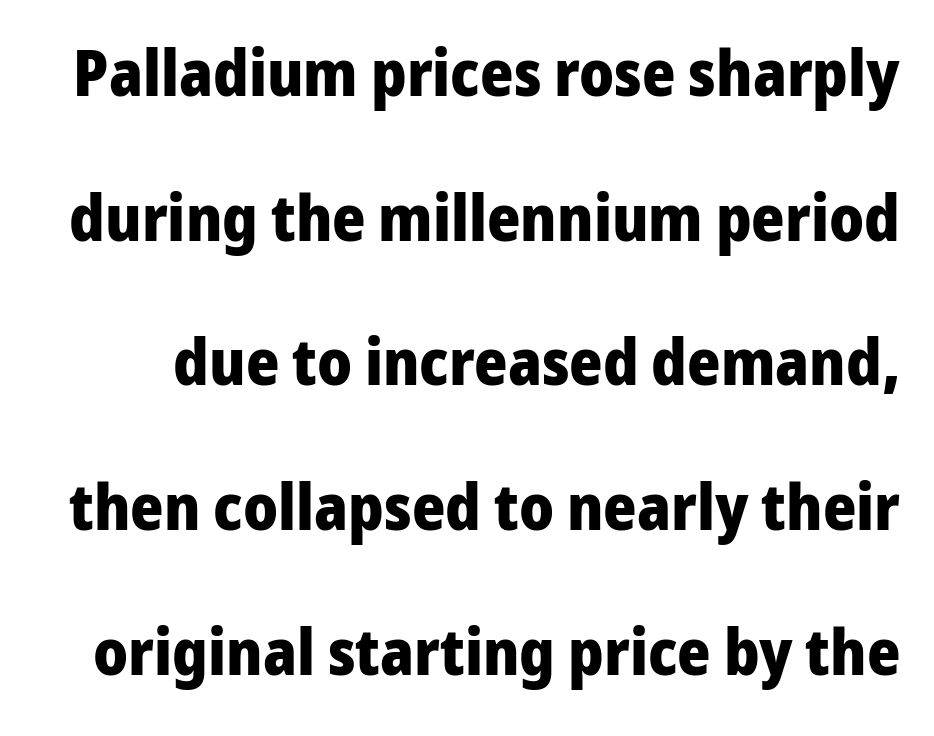
Letterform terminals end flat and unadorned throughout the passage. Descender tails drop into unmarked territory. The lettering stays uniformly vertical, giving the passage a roman look. Standard letterfit; no display-style spreading of the glyphs. This sample has the flowing, uneven cadence of proportional lettering.
